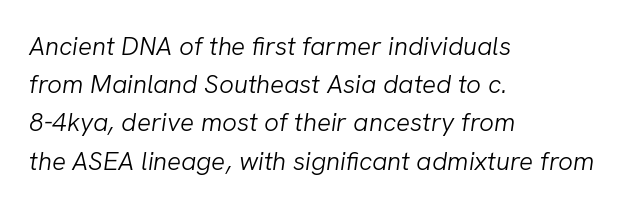
The image shows 26 px text type, italic (leaning right); set left-aligned, normal line spacing (1.47x), normal letter spacing, not underlined.
